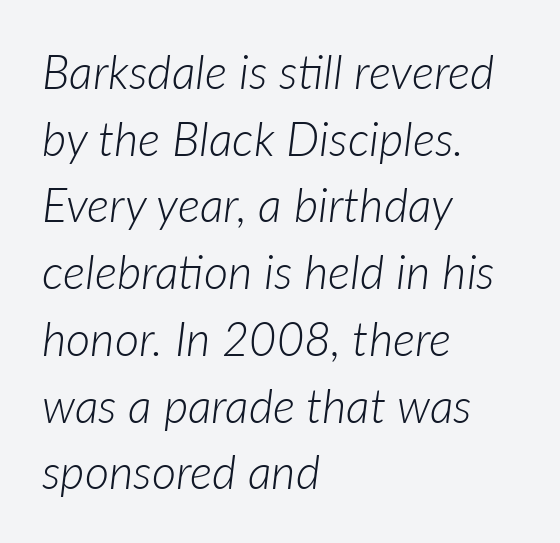
{"italic": "yes", "lean": "right", "slant_degrees": 7, "bold": "no", "weight": "light", "width": "normal", "stroke_contrast": "low", "x_height": "medium", "monospaced": "no", "underline": "no", "align": "left", "line_spacing": "normal", "line_spacing_ratio": 1.42, "letter_spacing": "normal", "letter_spacing_em": 0.0, "glyph_px": 47}
